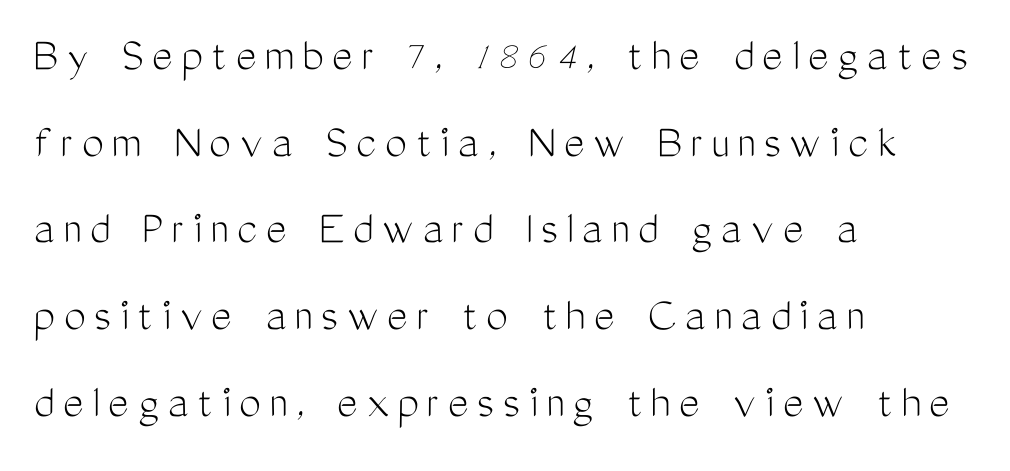
The image shows 49 px light, condensed sans-serif type, upright; set left-aligned, line spacing 1.77x, not underlined; medium stroke contrast and a medium x-height.
